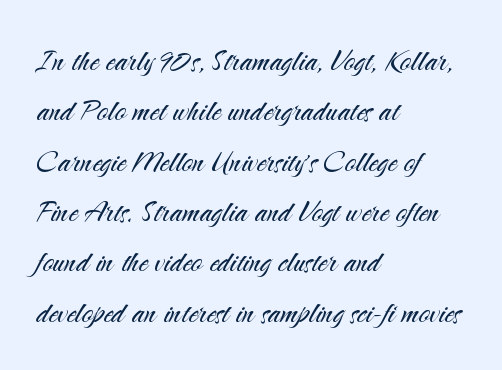
The lines are quadded left. Summary of weight: not heavy and not bold. This block has exactly the height ordinary leading produces. The designer went with a sans here, leaving each stem footless.
